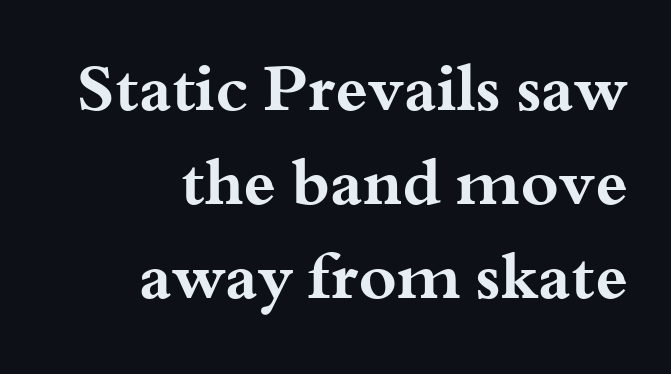
The image shows 65 px bold, wide serif type, upright; set right-aligned, normal line spacing (1.45x), normal letter spacing, not underlined; medium stroke contrast and a small x-height.
